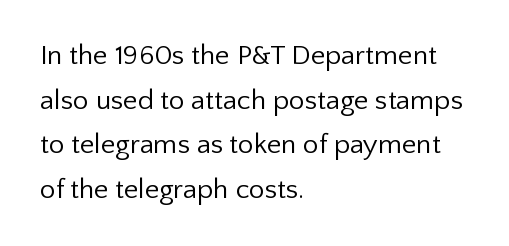
{"serif": "no", "italic": "no", "bold": "no", "weight": "regular", "width": "normal", "stroke_contrast": "low", "x_height": "medium", "monospaced": "no", "underline": "no", "align": "left", "line_spacing": "normal", "line_spacing_ratio": 1.59, "letter_spacing": "normal", "letter_spacing_em": 0.0, "glyph_px": 28}
